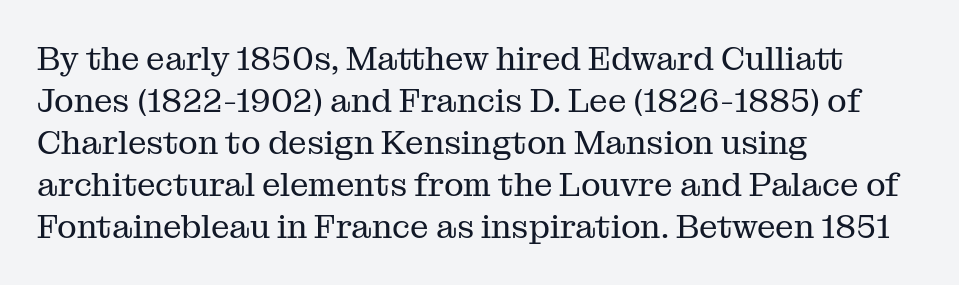
{"serif": "yes", "italic": "no", "bold": "no", "weight": "regular", "width": "normal", "stroke_contrast": "medium", "x_height": "medium", "monospaced": "no", "underline": "no", "align": "left", "line_spacing": "normal", "line_spacing_ratio": 1.27, "letter_spacing": "normal", "letter_spacing_em": 0.0, "glyph_px": 33}
